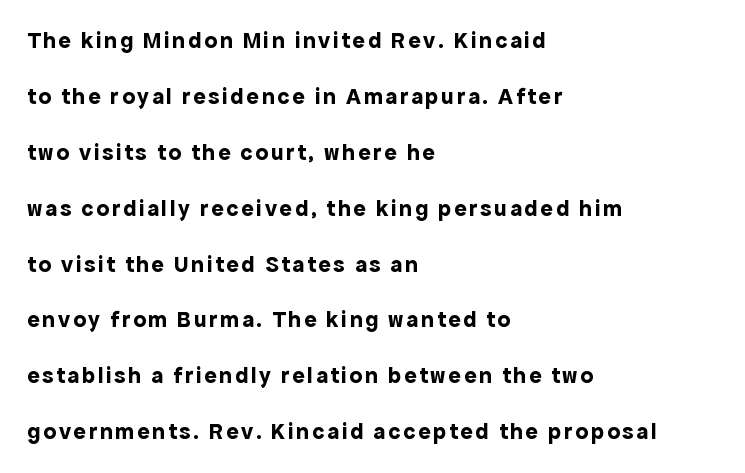
The paragraph has a hard left edge and a soft right edge. No italicization has been applied; the sample stays upright. Typesetter's note: full bold, strokes at maximum text heaviness. This sample trades compactness for vertical openness between lines.
